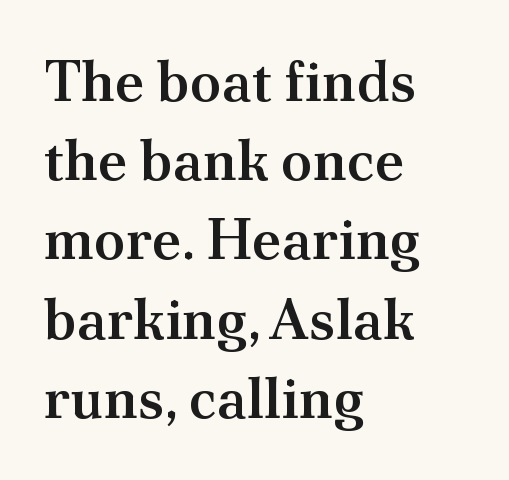
{"serif": "yes", "italic": "no", "bold": "semi", "weight": "semibold", "width": "normal", "stroke_contrast": "medium", "x_height": "small", "monospaced": "no", "underline": "no", "align": "left", "line_spacing": "normal", "line_spacing_ratio": 1.39, "letter_spacing": "normal", "letter_spacing_em": 0.0, "glyph_px": 57}
